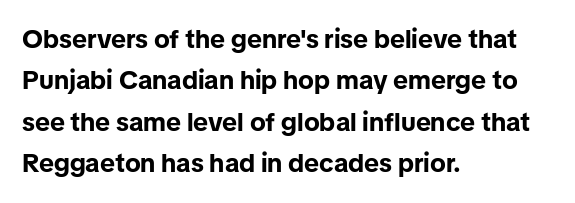
The image shows 26 px bold type, upright; set left-aligned, normal line spacing (1.59x), normal letter spacing, not underlined.
